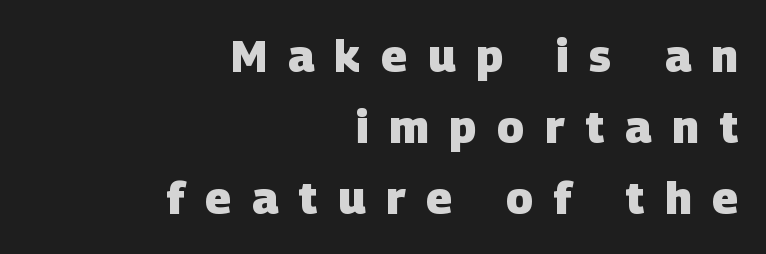
The characters display no serif detailing; their extremities are plain. Here the glyphs are tracked loosely, breaking word shapes into spaced letters. Beneath every word, the page is bare. Heavy, bold letterforms. The rendering uses natural spacing where letterforms have individual widths. The rendering anchors every line to the right-hand side.
